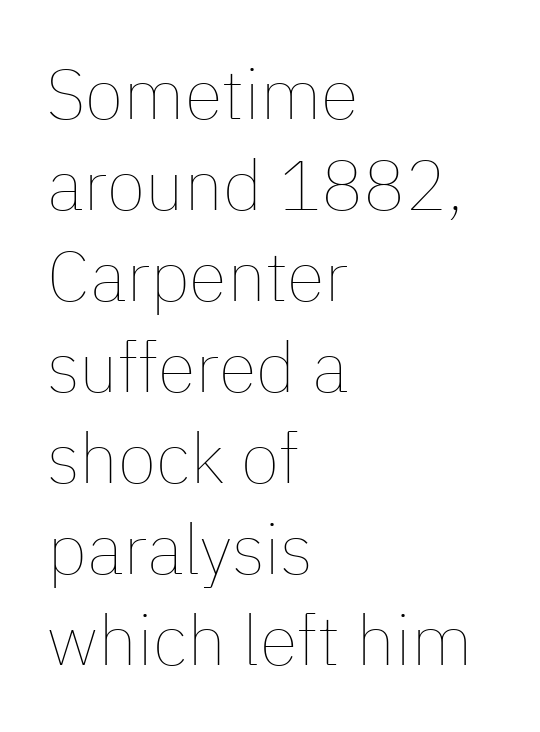
Q: Is the text bold? A: No.
Q: Is the text italic (slanted)? A: No, it is upright.
Q: Is the text underlined? A: No.
Q: How is the paragraph aligned? A: Left-aligned.
Q: Is the spacing between letters normal or unusually wide? A: Normal.
Q: Is the spacing between lines tight, normal or loose? A: Normal.
Q: Width (condensed, normal, or wide)? A: Normal.
Q: Stroke contrast? A: Low.
Q: x-height? A: Medium.
Q: Monospaced? A: No.
